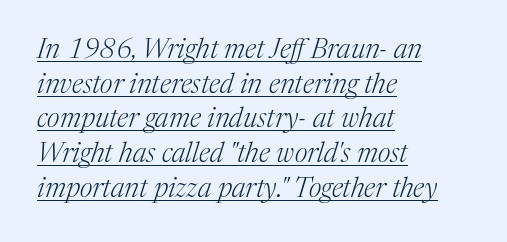
Q: Is the text bold? A: No.
Q: Is the text italic (slanted)? A: Yes, it leans right by about 17 degrees.
Q: Is the typeface a serif or a sans-serif typeface? A: Serif.
Q: Is the text underlined? A: Yes.
Q: How is the paragraph aligned? A: Left-aligned.
Q: Is the spacing between letters normal or unusually wide? A: Normal.
Q: Width (condensed, normal, or wide)? A: Normal.
Q: Stroke contrast? A: Medium.
Q: x-height? A: Medium.
Q: Monospaced? A: No.
